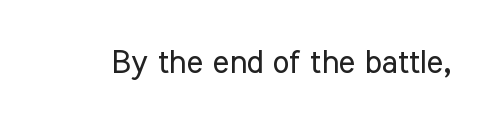
The image shows 32 px regular-weight, condensed sans-serif type, upright; set normal letter spacing, not underlined; low stroke contrast and a medium x-height.
